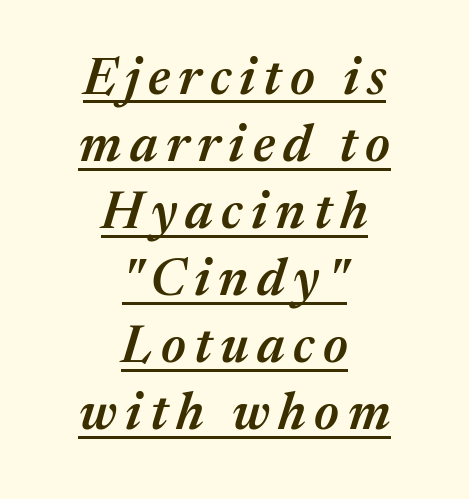
The image shows 52 px semibold type, italic (leaning right); set centered, normal line spacing (1.29x), underlined; medium stroke contrast and a medium x-height.
